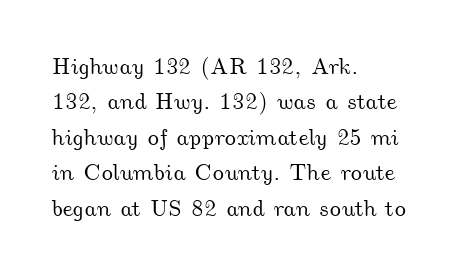
{"underline": "no", "align": "left", "line_spacing": "normal", "line_spacing_ratio": 1.54, "letter_spacing": "normal", "letter_spacing_em": 0.0, "glyph_px": 23}
